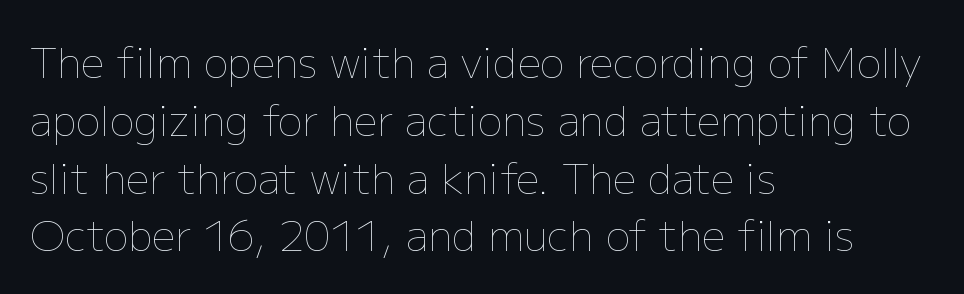
{"italic": "no", "bold": "no", "weight": "thin", "width": "normal", "stroke_contrast": "low", "x_height": "medium", "monospaced": "no", "underline": "no", "align": "left", "line_spacing": "normal", "line_spacing_ratio": 1.41, "letter_spacing": "normal", "letter_spacing_em": 0.0, "glyph_px": 41}
